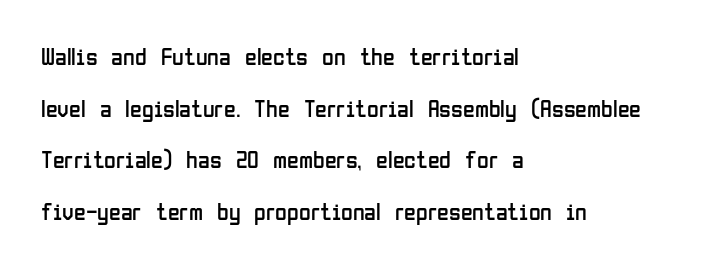
Q: Is the text bold? A: No.
Q: Is the text italic (slanted)? A: No, it is upright.
Q: Is the text underlined? A: No.
Q: How is the paragraph aligned? A: Left-aligned.
Q: Is the spacing between letters normal or unusually wide? A: Normal.
Q: Is the spacing between lines tight, normal or loose? A: Loose.
